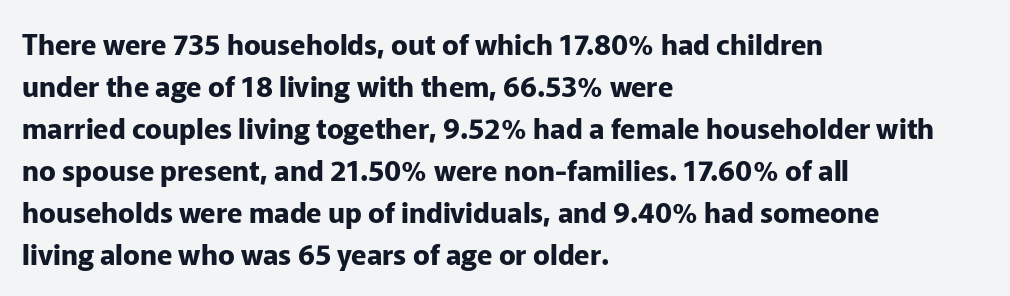
The image shows 28 px bold sans-serif type, upright; set left-aligned, normal line spacing (1.5x), normal letter spacing, not underlined; low stroke contrast and a medium x-height.
